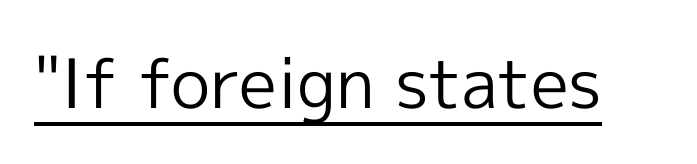
The image shows 68 px regular-weight sans-serif type, upright; set normal letter spacing, underlined; a medium x-height.
